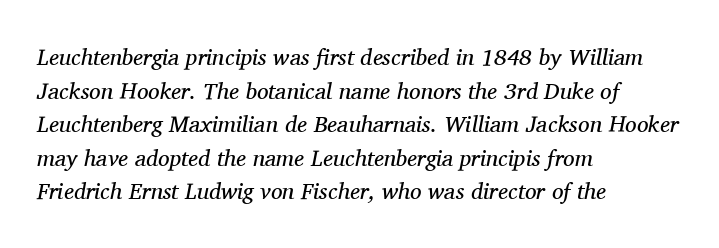
Q: Is the text bold? A: No.
Q: Is the text italic (slanted)? A: Yes, it leans right by about 11 degrees.
Q: Is the text underlined? A: No.
Q: How is the paragraph aligned? A: Left-aligned.
Q: Is the spacing between letters normal or unusually wide? A: Normal.
Q: Is the spacing between lines tight, normal or loose? A: Normal.
